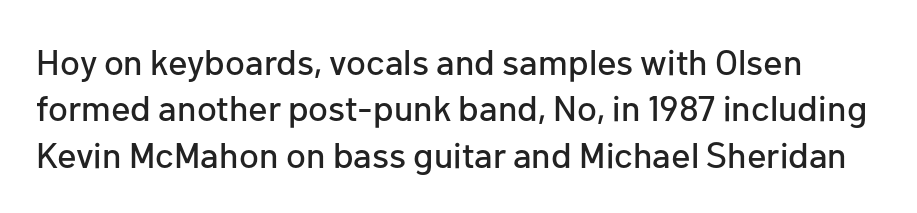
{"serif": "no", "italic": "no", "width": "normal", "stroke_contrast": "low", "x_height": "medium", "monospaced": "no", "underline": "no", "line_spacing": "normal", "line_spacing_ratio": 1.29, "letter_spacing": "normal", "letter_spacing_em": 0.0, "glyph_px": 36}
